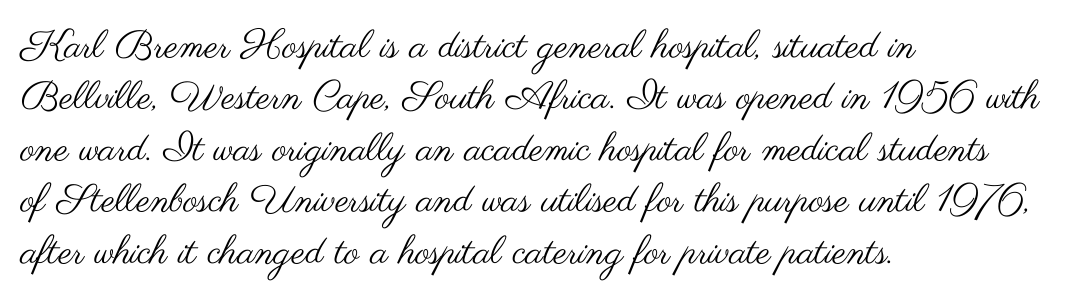
Q: Is the text bold? A: No.
Q: Is the text italic (slanted)? A: Yes.
Q: Is the typeface a serif or a sans-serif typeface? A: Sans-serif.
Q: Is the text underlined? A: No.
Q: How is the paragraph aligned? A: Left-aligned.
Q: Is the spacing between letters normal or unusually wide? A: Normal.
Q: Is the spacing between lines tight, normal or loose? A: Normal.
Q: Width (condensed, normal, or wide)? A: Wide.
Q: Stroke contrast? A: Medium.
Q: x-height? A: Small.
Q: Monospaced? A: No.
